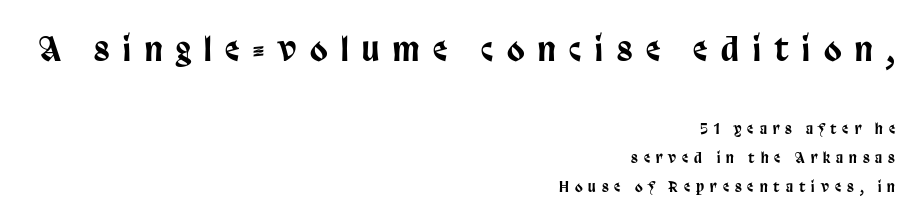
{"serif": "no", "italic": "no", "width": "condensed", "stroke_contrast": "low", "x_height": "large", "monospaced": "no", "underline": "no", "align": "right", "line_spacing": "loose", "line_spacing_ratio": 2.07, "letter_spacing": "wide", "letter_spacing_em": 0.43, "larger_block": "first", "size_ratio": 2.29, "glyph_px": 32}
